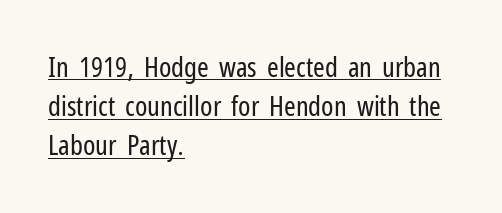
The image shows 28 px regular-weight, condensed sans-serif type, upright; set left-aligned, normal line spacing (1.4x), normal letter spacing, underlined; low stroke contrast and a medium x-height.
